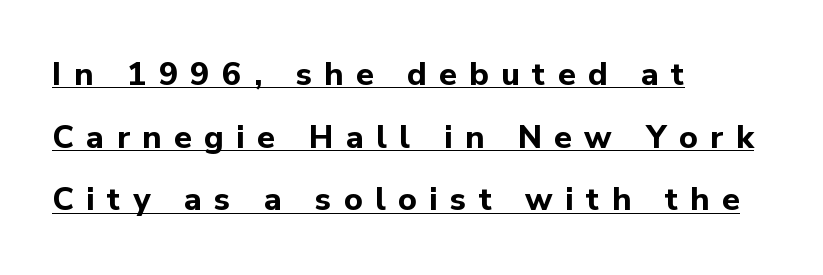
In designer terms, the underline attribute is active on this setting. Plenty of ink on the page — the face is bold. Whoever set this chose breathing room over compactness in the vertical rhythm. What stands out about the letter spacing? Its width — letters are far apart.
